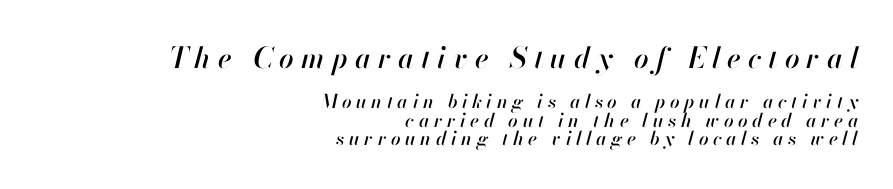
The lettering tilts uniformly, giving the passage an italic look. Loose tracking; the words dissolve into strings of separated letters. Varying glyph widths throughout — classic text-font behaviour. Letters rest on an invisible, unmarked baseline. Is the lower block the larger one? No — the upper block carries the bigger type.
